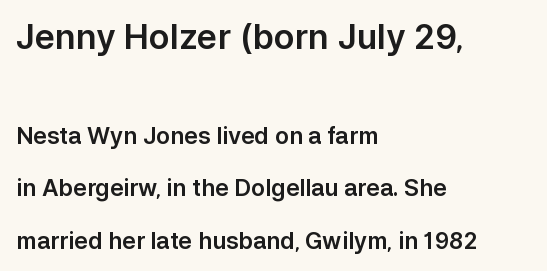
The image shows 34 px sans-serif type, upright; set left-aligned, loose line spacing (2.28x), normal letter spacing, not underlined; the first (top) block is 1.48x larger; low stroke contrast and a medium x-height.
